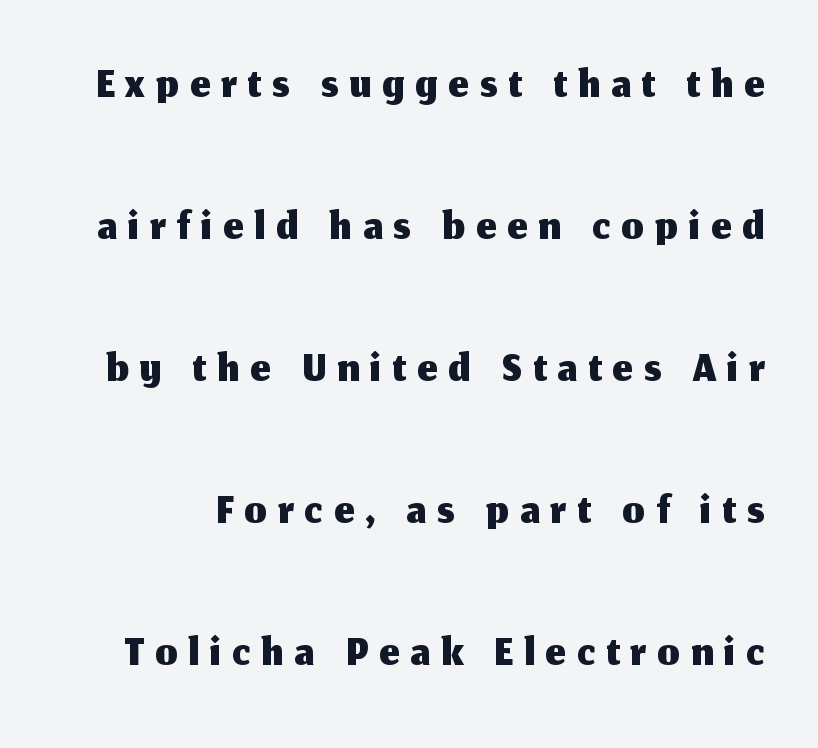
Q: Is the text italic (slanted)? A: No, it is upright.
Q: Is the typeface a serif or a sans-serif typeface? A: Sans-serif.
Q: Is the text underlined? A: No.
Q: Is the spacing between lines tight, normal or loose? A: Loose.
Q: Width (condensed, normal, or wide)? A: Normal.
Q: Stroke contrast? A: Medium.
Q: x-height? A: Medium.
Q: Monospaced? A: No.
